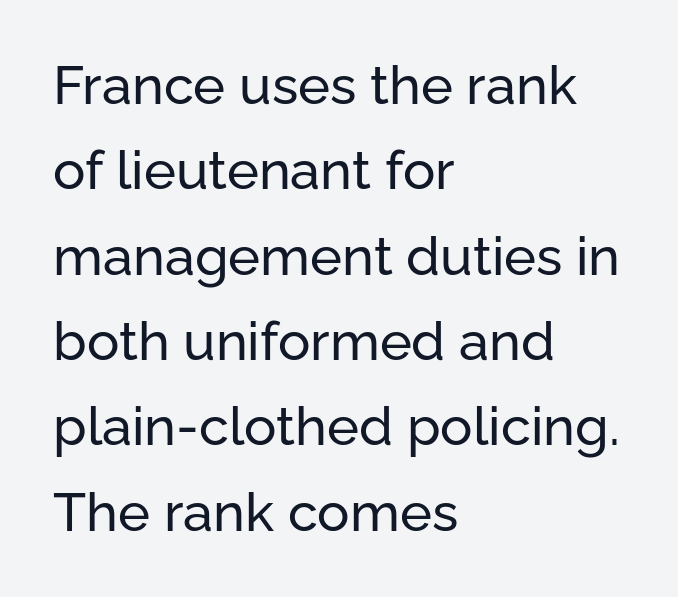
Normally led — the rows are evenly, conventionally spaced. The foot of each line stays bare and open. Looks like regular typesetting: each glyph gets only the width it needs. The specimen reads as upright at a glance.
